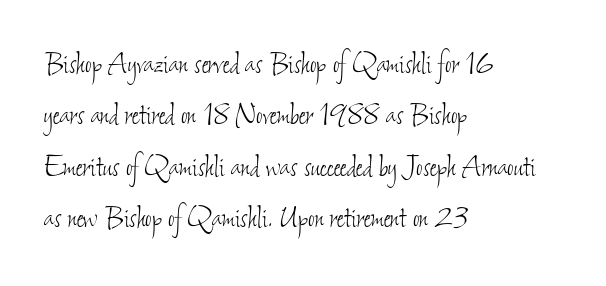
Q: Is the text bold? A: No.
Q: Is the text underlined? A: No.
Q: How is the paragraph aligned? A: Left-aligned.
Q: Is the spacing between letters normal or unusually wide? A: Normal.
Q: Is the spacing between lines tight, normal or loose? A: Normal.
Q: Width (condensed, normal, or wide)? A: Condensed.
Q: Stroke contrast? A: Low.
Q: x-height? A: Small.
Q: Monospaced? A: No.
